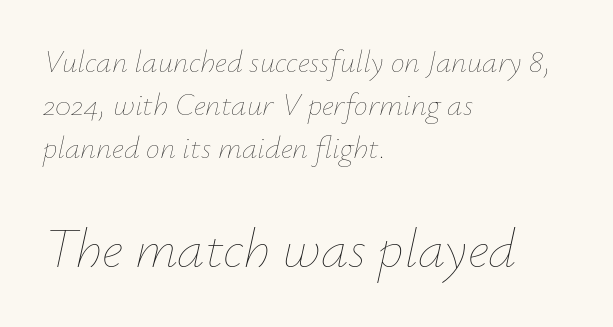
{"italic": "yes", "lean": "right", "slant_degrees": 12, "bold": "no", "weight": "thin", "width": "normal", "stroke_contrast": "low", "x_height": "small", "monospaced": "no", "underline": "no", "align": "left", "line_spacing": "normal", "line_spacing_ratio": 1.39, "letter_spacing": "normal", "letter_spacing_em": 0.0, "larger_block": "second", "size_ratio": 1.77, "glyph_px": 55}
